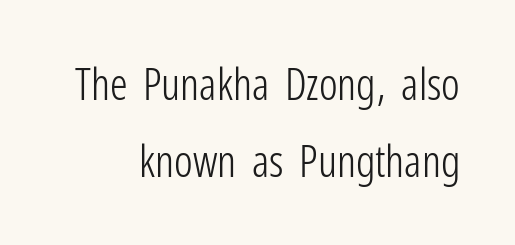
Font category for this specimen: sans-serif. Does extra space separate the letters? No, they use regular spacing. This is the regular roman posture of the typeface. The letterforms sit at book weight or below. The baseline area is clear.
